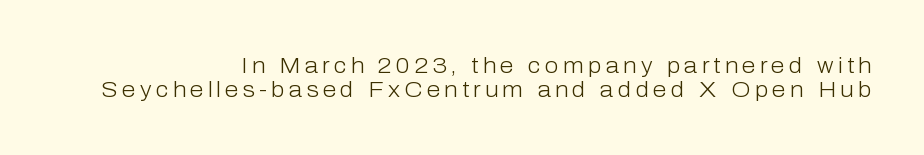
{"italic": "no", "bold": "no", "underline": "no", "align": "right", "line_spacing": "tight", "line_spacing_ratio": 1.07, "glyph_px": 22}
